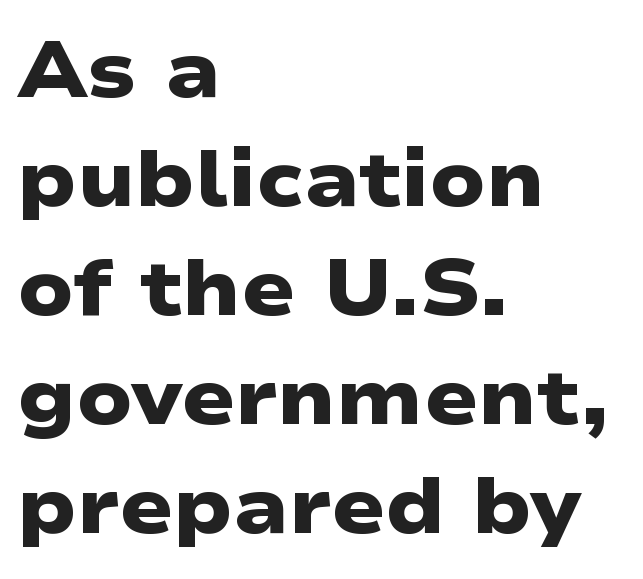
Q: Is the text bold? A: Yes.
Q: Is the typeface a serif or a sans-serif typeface? A: Sans-serif.
Q: Is the text underlined? A: No.
Q: How is the paragraph aligned? A: Left-aligned.
Q: Is the spacing between letters normal or unusually wide? A: Normal.
Q: Is the spacing between lines tight, normal or loose? A: Normal.
Q: Width (condensed, normal, or wide)? A: Wide.
Q: Stroke contrast? A: Low.
Q: x-height? A: Medium.
Q: Monospaced? A: No.
